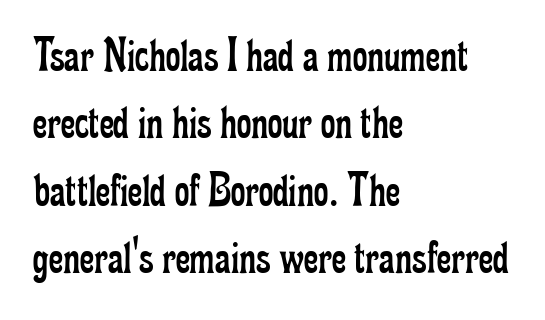
Q: Is the text bold? A: No.
Q: Is the text italic (slanted)? A: No, it is upright.
Q: Is the typeface a serif or a sans-serif typeface? A: Serif.
Q: Is the text underlined? A: No.
Q: How is the paragraph aligned? A: Left-aligned.
Q: Is the spacing between letters normal or unusually wide? A: Normal.
Q: Is the spacing between lines tight, normal or loose? A: Normal.
Q: Width (condensed, normal, or wide)? A: Condensed.
Q: Stroke contrast? A: Low.
Q: x-height? A: Small.
Q: Monospaced? A: No.
